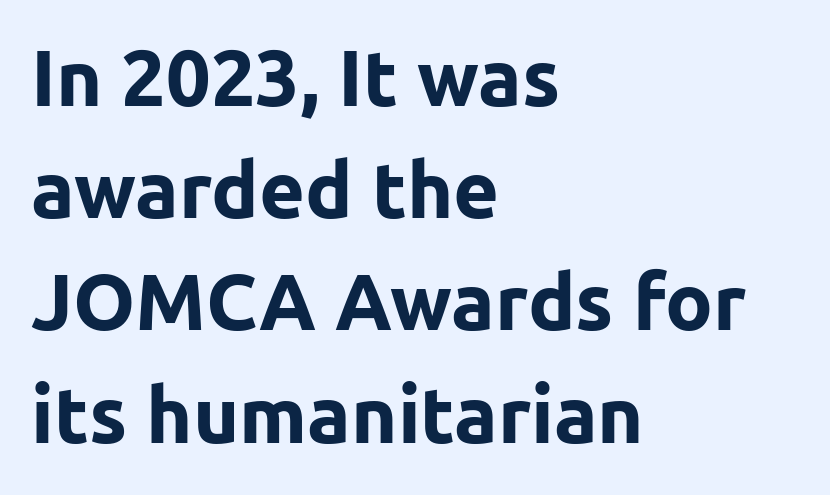
The image shows 79 px bold sans-serif type, upright; set left-aligned, normal line spacing (1.42x), normal letter spacing, not underlined; low stroke contrast and a medium x-height.
